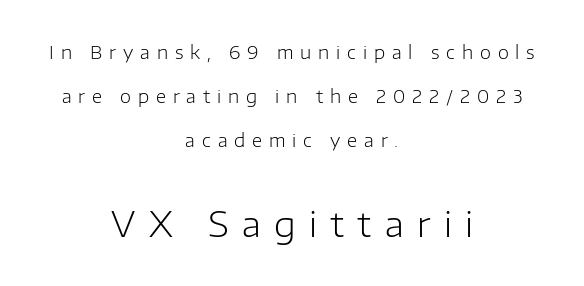
The image shows 35 px light sans-serif type, upright; set centered, loose line spacing (2.45x), unusually wide letter spacing (+0.38 em), not underlined; the second (bottom) block is 1.94x larger; low stroke contrast and a medium x-height.
